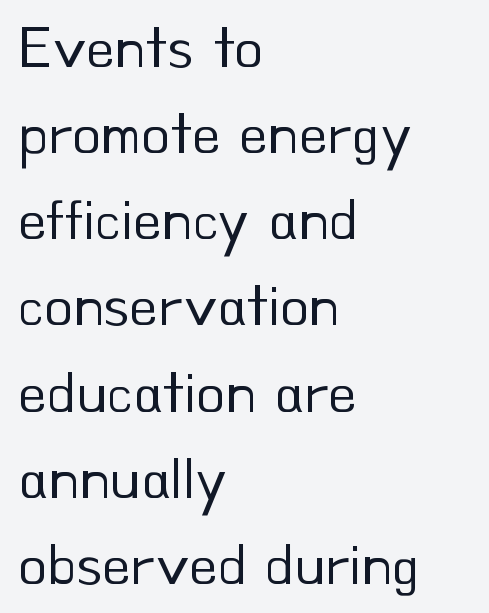
Do the characters align in a grid? No, the font is proportional. The line-height multiplier appears to be the usual default. A quiet, ordinary-to-light weight characterises the typeface. Grotesque or geometric, the face here clearly has no serifs.
